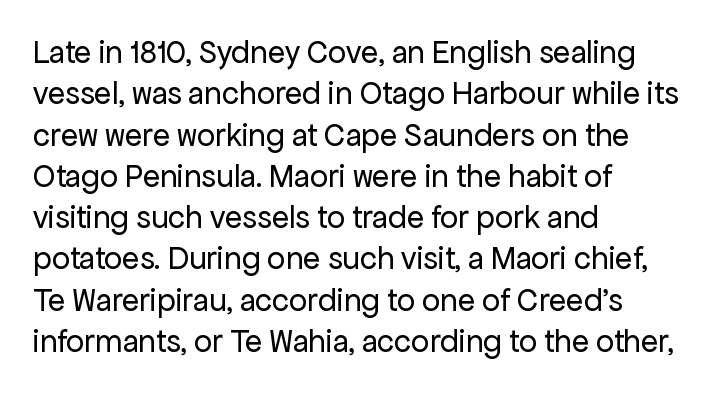
{"serif": "no", "italic": "no", "bold": "no", "weight": "regular", "width": "normal", "stroke_contrast": "low", "x_height": "medium", "monospaced": "no", "underline": "no", "align": "left", "line_spacing": "normal", "line_spacing_ratio": 1.29, "letter_spacing": "normal", "letter_spacing_em": 0.0, "glyph_px": 32}
